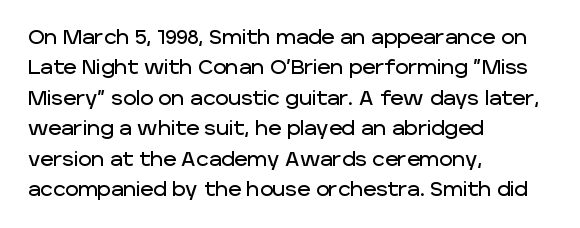
The image shows 20 px text type, upright; set left-aligned, normal line spacing (1.52x), normal letter spacing, not underlined.
